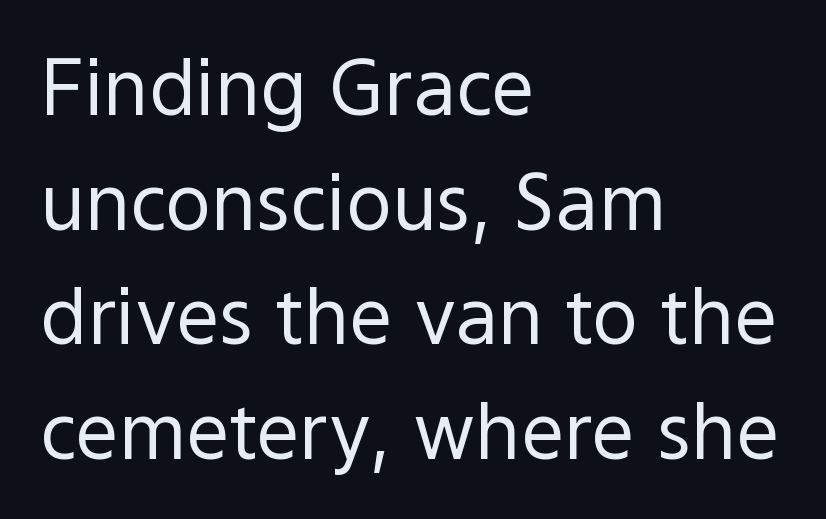
{"serif": "no", "italic": "no", "bold": "no", "weight": "regular", "width": "normal", "x_height": "medium", "monospaced": "no", "underline": "no", "align": "left", "line_spacing": "normal", "line_spacing_ratio": 1.49, "letter_spacing": "normal", "letter_spacing_em": 0.0, "glyph_px": 77}
